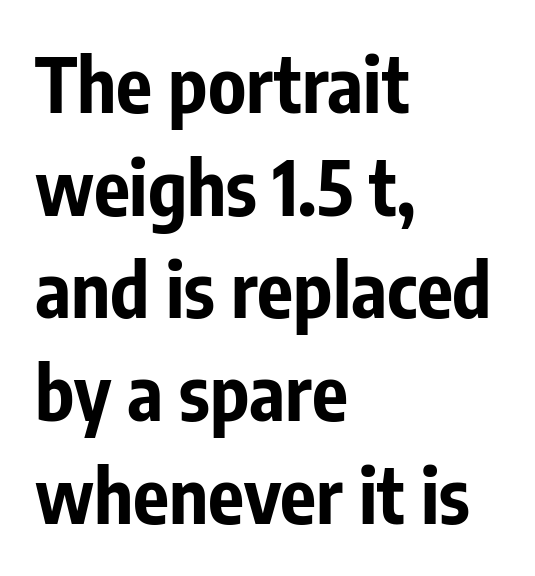
In terms of letterform style, serifs are entirely absent. The lines are quadded left. Decoration check: the copy has no underline. A typesetter would call this proportional, since set widths differ per character. The axis of the letterforms is exactly vertical. The face used here is rendered with its standard letterfit.
